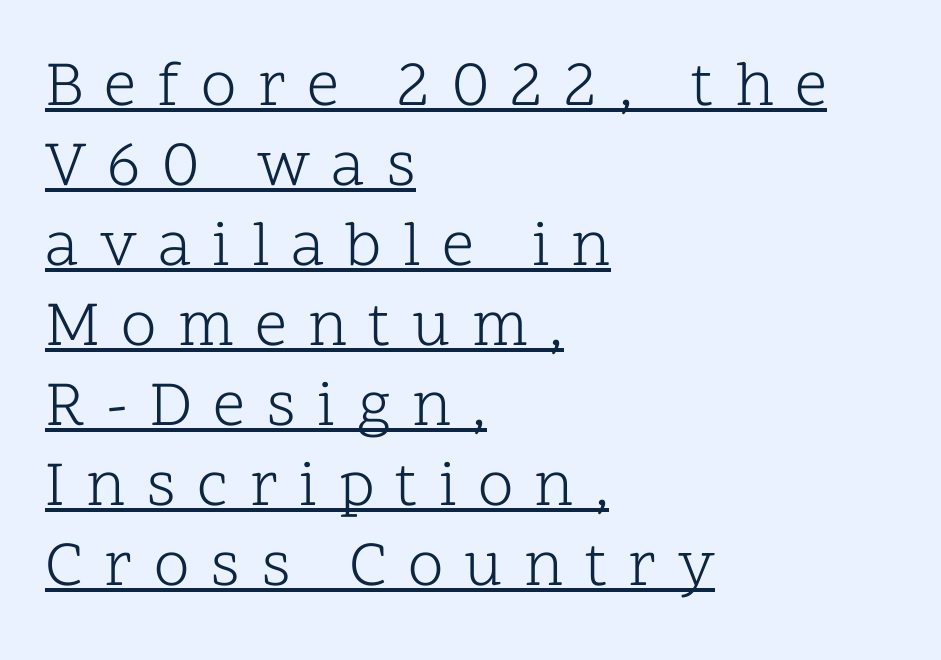
{"serif": "yes", "italic": "no", "bold": "no", "weight": "light", "width": "normal", "stroke_contrast": "low", "x_height": "medium", "monospaced": "no", "underline": "yes", "align": "left", "line_spacing": "normal", "line_spacing_ratio": 1.25, "letter_spacing": "wide", "letter_spacing_em": 0.33, "glyph_px": 64}
